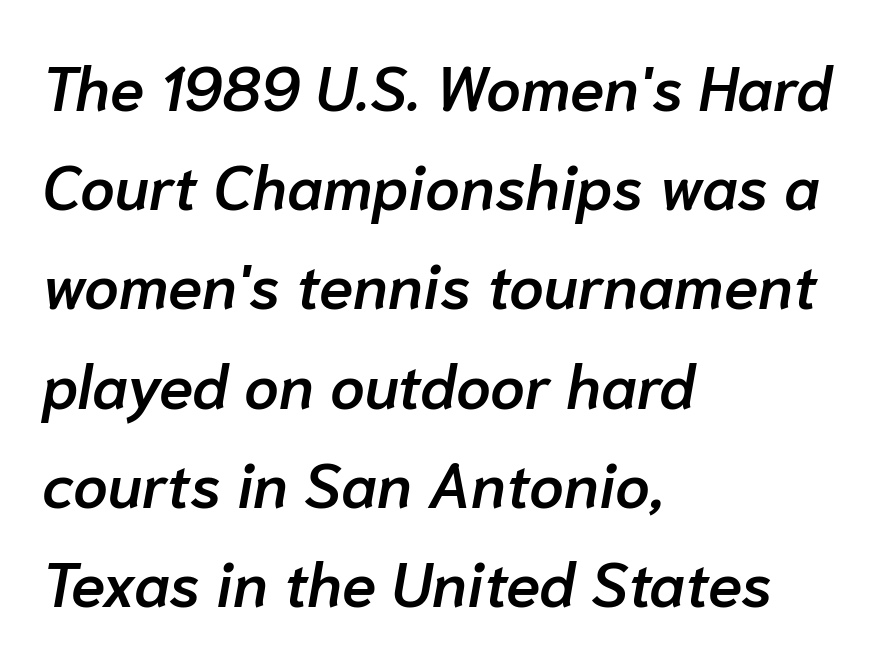
Q: Is the text bold? A: Semi-bold.
Q: Is the text italic (slanted)? A: Yes, it leans right by about 10 degrees.
Q: Is the text underlined? A: No.
Q: How is the paragraph aligned? A: Left-aligned.
Q: Is the spacing between letters normal or unusually wide? A: Normal.
Q: Is the spacing between lines tight, normal or loose? A: Normal.
Q: Width (condensed, normal, or wide)? A: Normal.
Q: Stroke contrast? A: Low.
Q: x-height? A: Medium.
Q: Monospaced? A: No.
